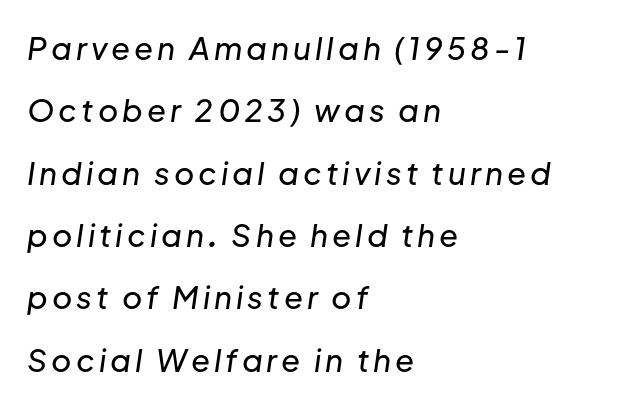
{"italic": "yes", "lean": "right", "slant_degrees": 8, "width": "normal", "stroke_contrast": "low", "x_height": "medium", "monospaced": "no", "underline": "no", "align": "left", "line_spacing": "loose", "line_spacing_ratio": 2.01, "glyph_px": 31}
